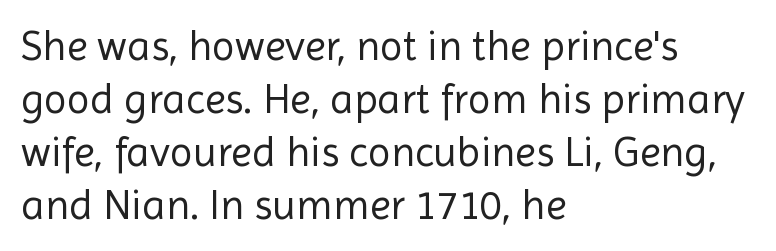
{"serif": "no", "italic": "no", "bold": "no", "weight": "regular", "width": "normal", "x_height": "medium", "monospaced": "no", "underline": "no", "align": "left", "line_spacing": "normal", "line_spacing_ratio": 1.26, "letter_spacing": "normal", "letter_spacing_em": 0.0, "glyph_px": 42}
